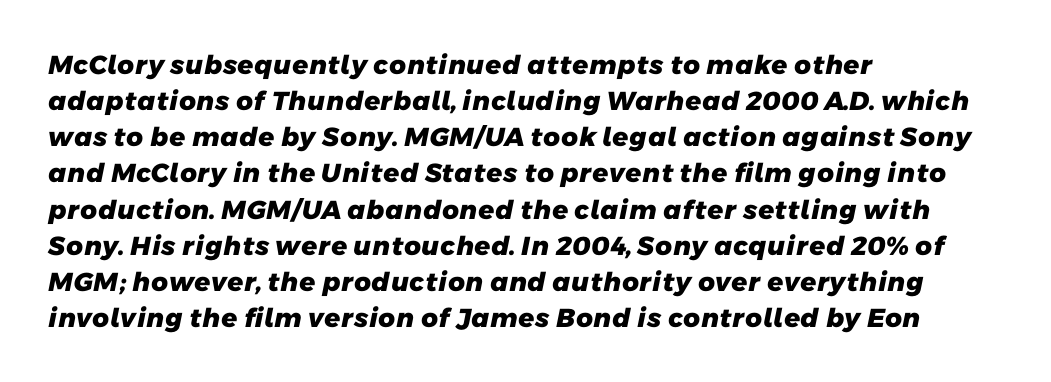
Observe the ordinary spacing: letters are neighbours, not strangers. The sample has been set heavy, in full bold. The ragged edge is on the right, which tells us the setting is flush left. The block of text has a typical density, with ordinary space between rows.
